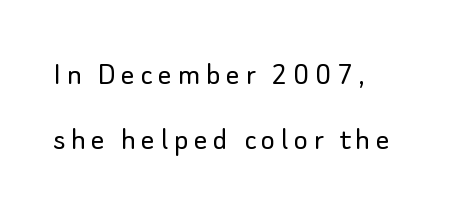
A typesetter would call this proportional, since set widths differ per character. If you drew a line through each stem, it would be perfectly vertical. Note: no serifs on the glyphs. Underlining? Definitely not there.
